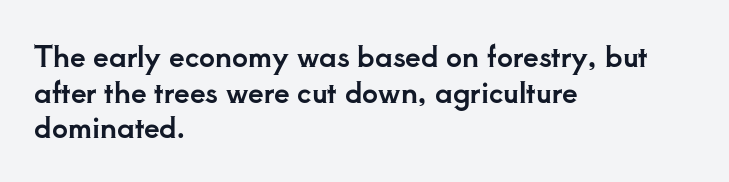
{"serif": "yes", "italic": "no", "width": "normal", "stroke_contrast": "low", "x_height": "small", "monospaced": "no", "underline": "no", "align": "left", "line_spacing": "normal", "line_spacing_ratio": 1.27, "letter_spacing": "normal", "letter_spacing_em": 0.0, "glyph_px": 28}
